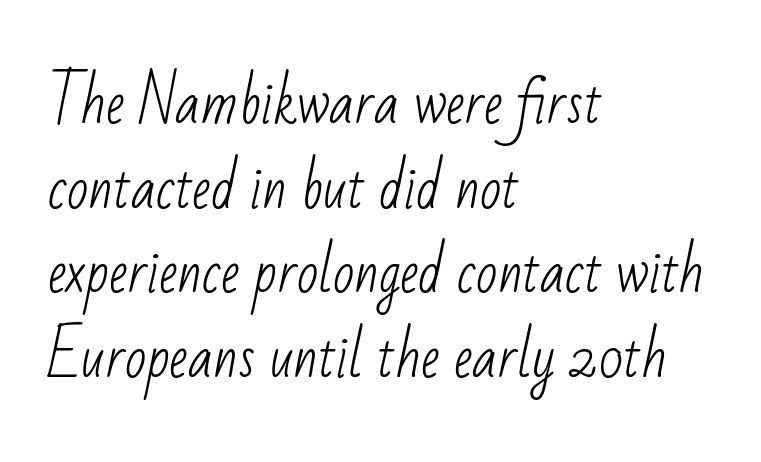
Weight: in the light-to-regular range. Horizontally, the lines are justified to the leading edge only. The text was rendered using a sans face with plain stroke endings. Successive baselines arrive at the customary interval. Looks like regular typesetting: each glyph gets only the width it needs. Descenders are the only things crossing below the line.
